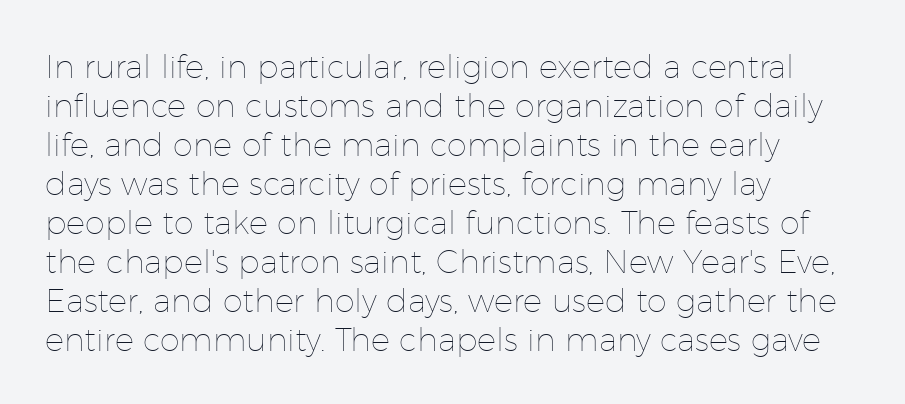
Descenders are the only things crossing below the line. Horizontal alignment here is leftward, the default for most running prose. The typography opts for an upright posture over an oblique one. Ink coverage per letter is moderate at most. Each word holds together tightly as a unit, with standard inter-letter gaps. Spacing verdict: proportional, widths tailored to each character.
